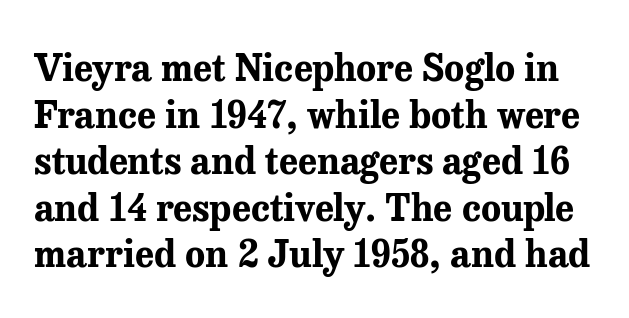
The image shows 37 px bold serif type, upright; set normal line spacing (1.26x), normal letter spacing, not underlined; medium stroke contrast and a medium x-height.
